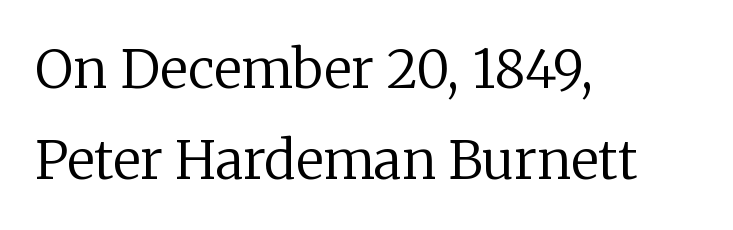
Q: Is the text bold? A: No.
Q: Is the text italic (slanted)? A: No, it is upright.
Q: Is the typeface a serif or a sans-serif typeface? A: Serif.
Q: Is the text underlined? A: No.
Q: How is the paragraph aligned? A: Left-aligned.
Q: Is the spacing between letters normal or unusually wide? A: Normal.
Q: Width (condensed, normal, or wide)? A: Normal.
Q: Stroke contrast? A: Low.
Q: x-height? A: Medium.
Q: Monospaced? A: No.
